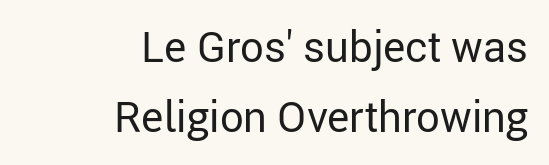
The letters advance in unequal steps, a hallmark of proportional type. This is sans-serif lettering, the kind often seen on screens and signage. Vertical strokes here are truly vertical. Weight class: somewhere from thin through regular.
